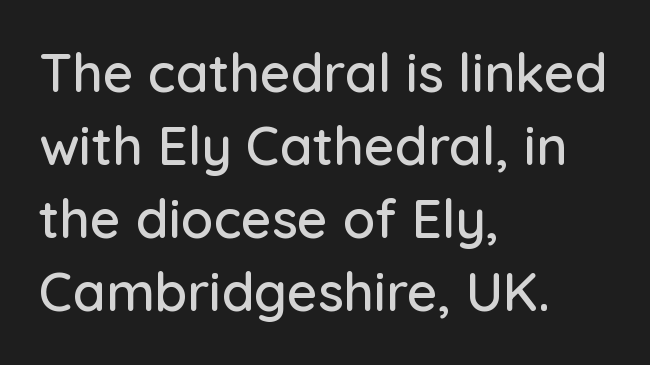
Default kerning and tracking; the words read as compact shapes. Horizontal bands of white between lines are of average thickness. Letterform terminals end flat and unadorned throughout the passage. Descenders are the only things crossing below the line.
